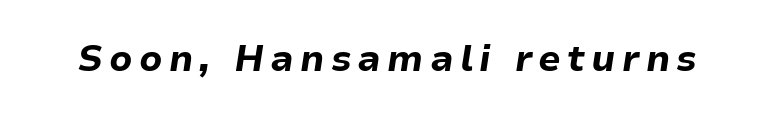
The image shows 36 px bold type, italic (leaning right); set not underlined; low stroke contrast and a medium x-height.
